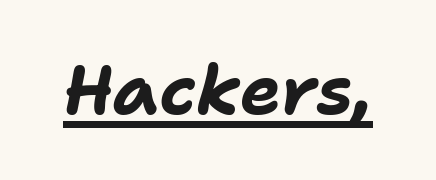
Q: Is the text bold? A: Yes.
Q: Is the text italic (slanted)? A: Yes, it leans right by about 11 degrees.
Q: Is the text underlined? A: Yes.
Q: Is the spacing between letters normal or unusually wide? A: Normal.
Q: Width (condensed, normal, or wide)? A: Normal.
Q: Stroke contrast? A: Low.
Q: x-height? A: Medium.
Q: Monospaced? A: No.
